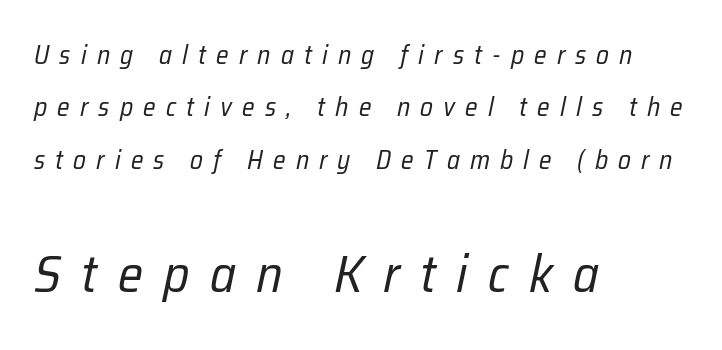
The rendering uses natural spacing where letterforms have individual widths. Students, note that the glyphs here are deliberately spaced far apart. Compared with typical paragraphs, the rows here are farther apart. The space beneath each line is pristine and unruled. You get the small type first, then a jump to larger type.
